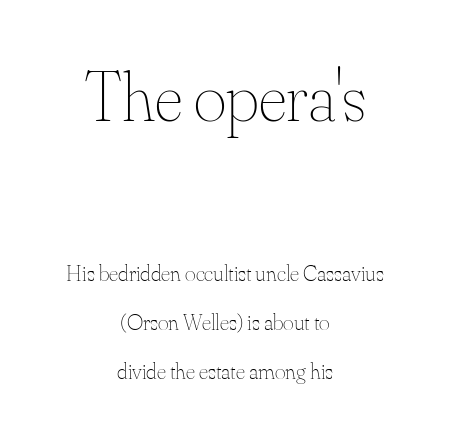
The image shows 70 px thin type, upright; set centered, loose line spacing (2.14x), normal letter spacing, not underlined; the first (top) block is 3.04x larger; medium stroke contrast and a small x-height.
